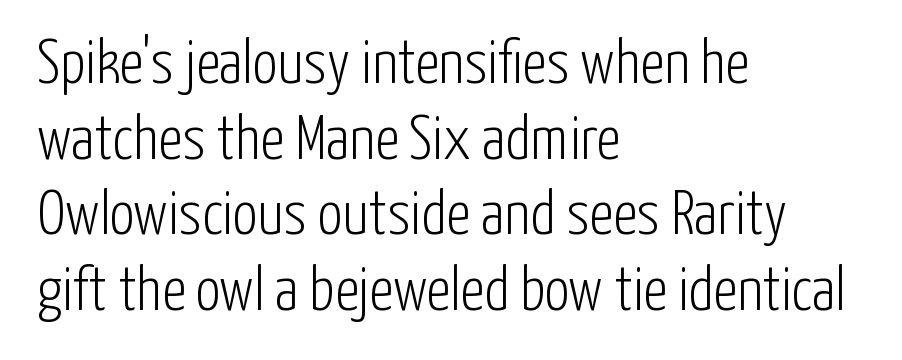
Q: Is the text bold? A: No.
Q: Is the text italic (slanted)? A: No, it is upright.
Q: Is the typeface a serif or a sans-serif typeface? A: Sans-serif.
Q: Is the text underlined? A: No.
Q: How is the paragraph aligned? A: Left-aligned.
Q: Is the spacing between letters normal or unusually wide? A: Normal.
Q: Width (condensed, normal, or wide)? A: Condensed.
Q: Stroke contrast? A: Low.
Q: x-height? A: Medium.
Q: Monospaced? A: No.
